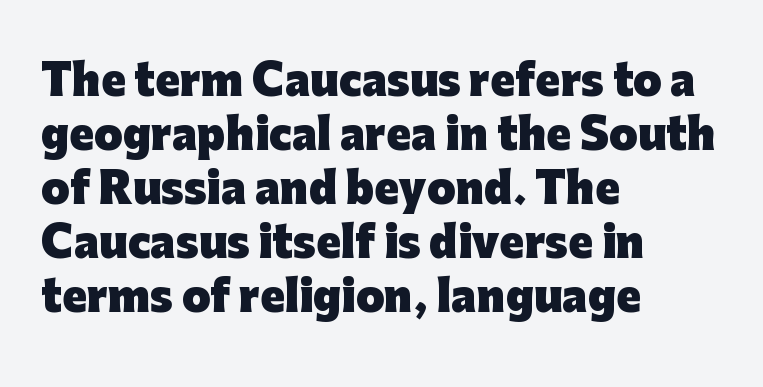
{"serif": "no", "italic": "no", "bold": "yes", "weight": "heavy", "width": "normal", "stroke_contrast": "low", "x_height": "medium", "monospaced": "no", "underline": "no", "align": "left", "line_spacing": "normal", "line_spacing_ratio": 1.32, "letter_spacing": "normal", "letter_spacing_em": 0.0, "glyph_px": 41}
